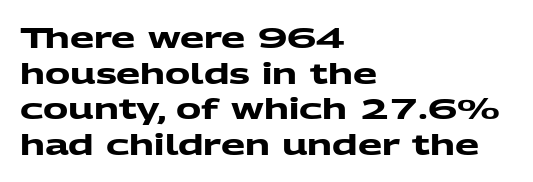
{"serif": "no", "bold": "yes", "weight": "heavy", "width": "wide", "stroke_contrast": "medium", "x_height": "medium", "monospaced": "no", "underline": "no", "align": "left", "line_spacing": "normal", "line_spacing_ratio": 1.27, "letter_spacing": "normal", "letter_spacing_em": 0.0, "glyph_px": 28}
